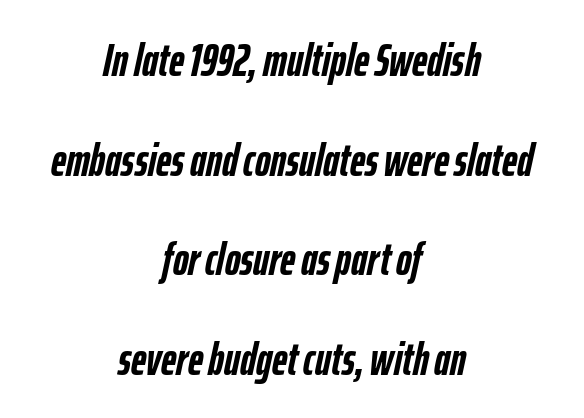
The face used here is proportionally spaced, like ordinary book or web type. The typography opts for an oblique posture over an upright one. The letters are bold, with thick, heavy strokes. Each row of text sits above clean, open space. Teacher's note: observe the equal gaps on both sides — that is centered alignment. Reading down the column, the eye jumps a long way to each next line.
